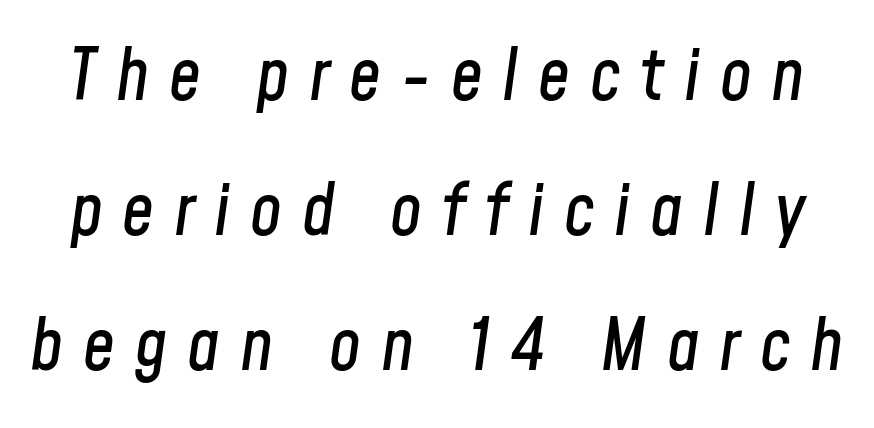
Q: Is the text italic (slanted)? A: Yes, it leans right by about 8 degrees.
Q: Is the text underlined? A: No.
Q: Is the spacing between letters normal or unusually wide? A: Unusually wide.
Q: Is the spacing between lines tight, normal or loose? A: Loose.
Q: Width (condensed, normal, or wide)? A: Condensed.
Q: Stroke contrast? A: Low.
Q: x-height? A: Medium.
Q: Monospaced? A: No.
